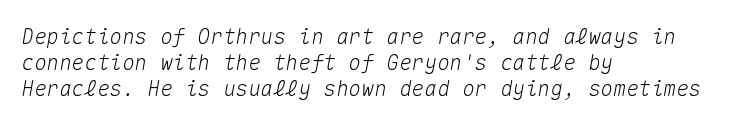
{"italic": "yes", "lean": "right", "slant_degrees": 10, "underline": "no", "align": "left", "line_spacing": "normal", "line_spacing_ratio": 1.25, "letter_spacing": "normal", "letter_spacing_em": 0.0, "glyph_px": 21}
